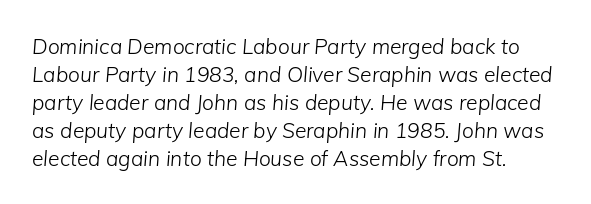
The designer left line spacing at the default. Quick note: italic. The cut favours lightness, reaching ordinary text weight at its darkest. No extra tracking has been applied to these lines. Honestly, there is no underline to notice here at all.
